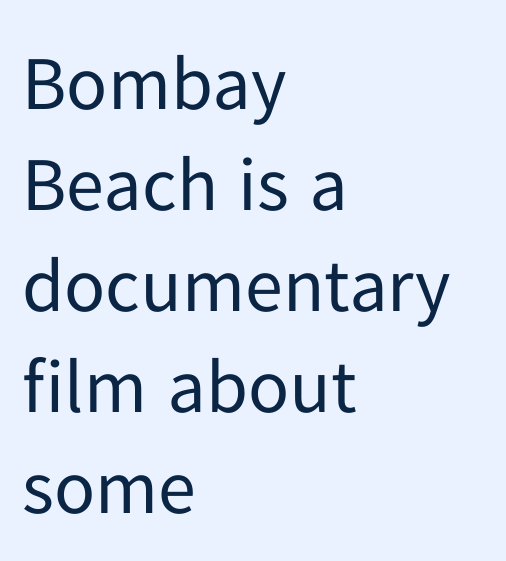
Leading: standard. In CSS terms this would be text-align: left. This sample has the flowing, uneven cadence of proportional lettering. Is this a sans? Yes — the strokes have no serifs. Nothing unusual about the tracking: characters are spaced as the font intends. The strokes are not fattened; the text isn't bold.
